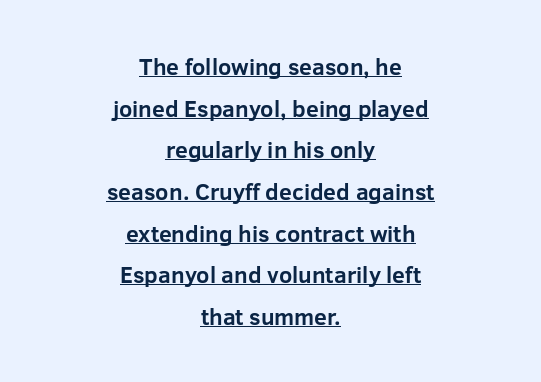
This sample uses an upright cut, with every glyph sitting square on the baseline. In terms of letterspacing, this is plain default setting. A dark, heavy texture on the line: the type is bold. Compared with undecorated copy, this sample adds a rule below the words. Notice how the passage keeps no hard edge, just a central spine.
